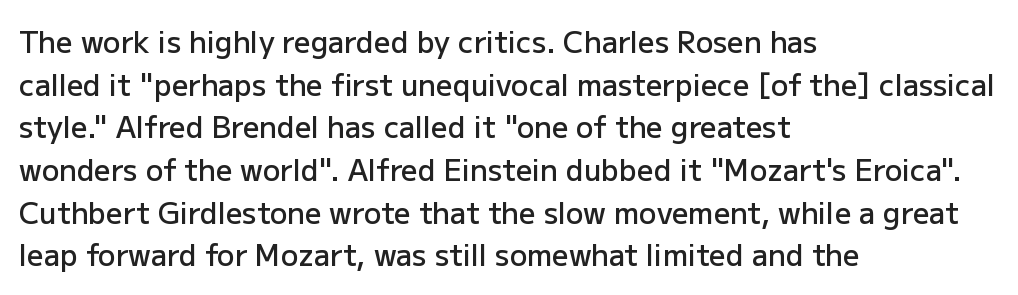
Q: Is the text bold? A: Semi-bold.
Q: Is the text italic (slanted)? A: No, it is upright.
Q: Is the typeface a serif or a sans-serif typeface? A: Sans-serif.
Q: Is the text underlined? A: No.
Q: How is the paragraph aligned? A: Left-aligned.
Q: Is the spacing between letters normal or unusually wide? A: Normal.
Q: Is the spacing between lines tight, normal or loose? A: Normal.
Q: Width (condensed, normal, or wide)? A: Normal.
Q: Stroke contrast? A: Low.
Q: x-height? A: Medium.
Q: Monospaced? A: No.
